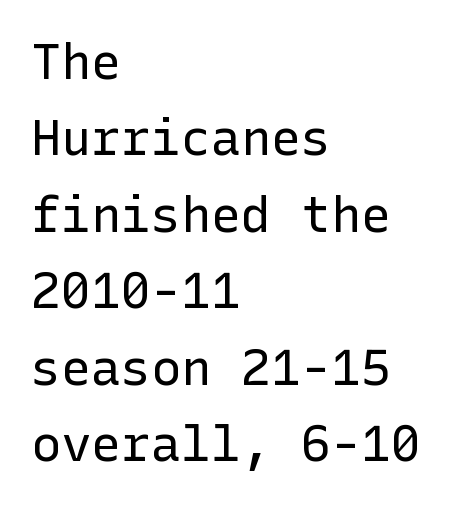
Inter-character spacing is left at the font's built-in metrics. Tall strokes in this sample are plumb rather than angled. One glance says typical: line gaps are just what's usual. The foot of each line stays bare and open.
